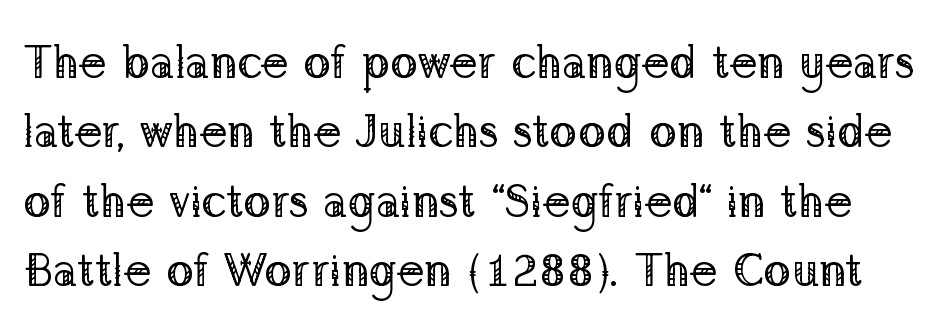
The letters advance in unequal steps, a hallmark of proportional type. This sample keeps an unexceptional amount of space between lines. The letters carry serifs — small finishing strokes at the ends of their stems. Tracking here is standard; glyphs follow each other at the usual distance.
